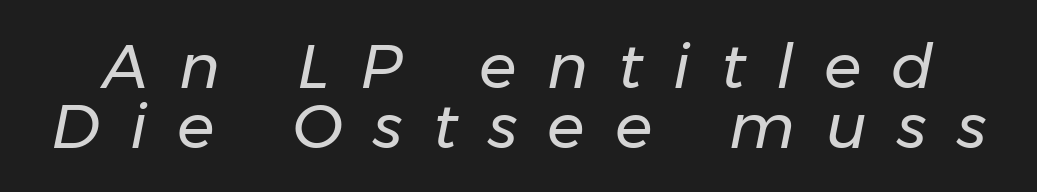
{"italic": "yes", "lean": "right", "slant_degrees": 11, "bold": "no", "weight": "regular", "width": "normal", "stroke_contrast": "low", "x_height": "medium", "monospaced": "no", "underline": "no", "line_spacing": "tight", "line_spacing_ratio": 0.97, "letter_spacing": "wide", "letter_spacing_em": 0.49, "glyph_px": 62}
